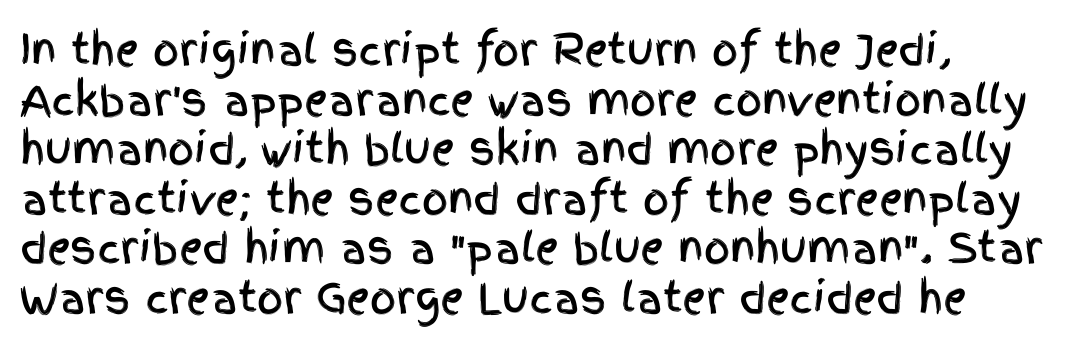
The horizontal fit of the characters is conventional and even. You could not count columns in this text — the font is proportionally spaced. Decoration check: the copy has no underline. Line beginnings align vertically; line endings do not. A typesetter would label this face a sans. The type sits square on the baseline with zero lean.
